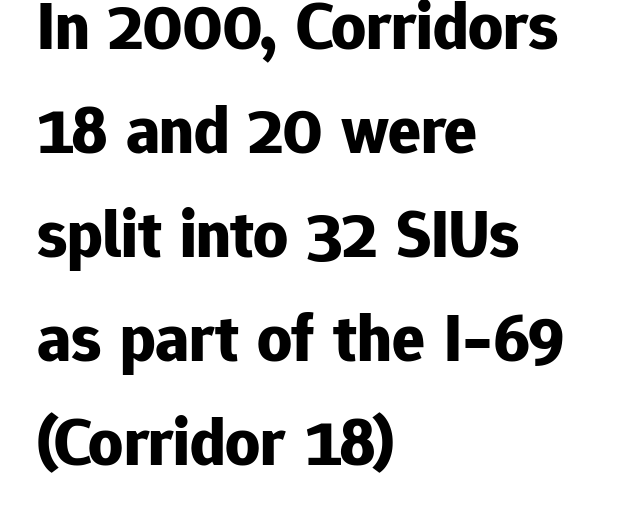
The image shows 68 px bold sans-serif type, upright; set left-aligned, normal line spacing (1.53x), normal letter spacing, not underlined; low stroke contrast and a medium x-height.
